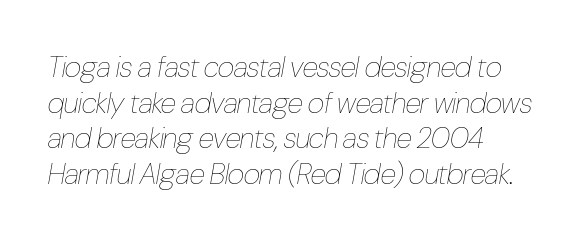
The image shows 29 px thin, condensed type, italic (leaning right); set left-aligned, line spacing 1.23x, normal letter spacing, not underlined; low stroke contrast and a medium x-height.
